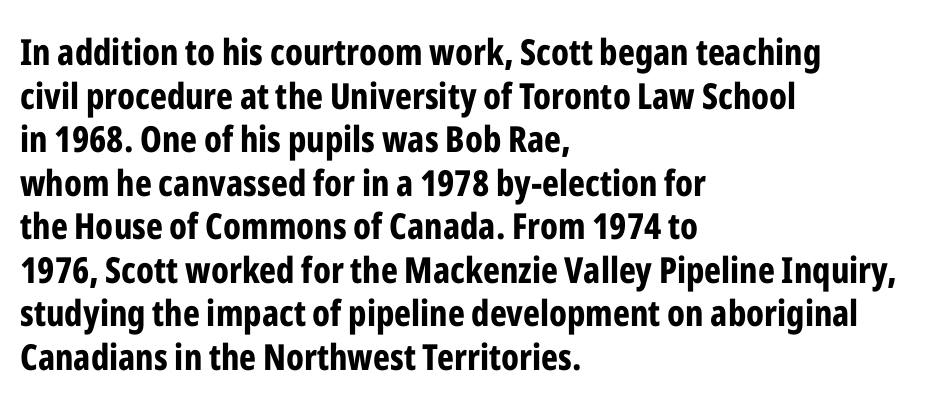
Q: Is the text bold? A: Yes.
Q: Is the text italic (slanted)? A: No, it is upright.
Q: Is the typeface a serif or a sans-serif typeface? A: Sans-serif.
Q: Is the text underlined? A: No.
Q: How is the paragraph aligned? A: Left-aligned.
Q: Is the spacing between letters normal or unusually wide? A: Normal.
Q: Width (condensed, normal, or wide)? A: Condensed.
Q: Stroke contrast? A: Low.
Q: x-height? A: Medium.
Q: Monospaced? A: No.
